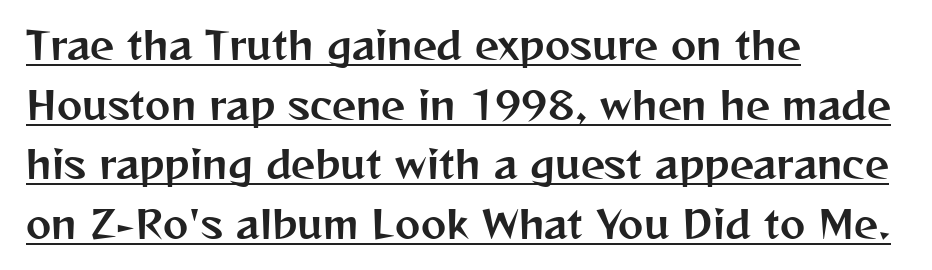
Q: Is the text italic (slanted)? A: No, it is upright.
Q: Is the typeface a serif or a sans-serif typeface? A: Sans-serif.
Q: Is the text underlined? A: Yes.
Q: How is the paragraph aligned? A: Left-aligned.
Q: Is the spacing between letters normal or unusually wide? A: Normal.
Q: Is the spacing between lines tight, normal or loose? A: Normal.
Q: Width (condensed, normal, or wide)? A: Normal.
Q: Stroke contrast? A: Medium.
Q: x-height? A: Medium.
Q: Monospaced? A: No.
